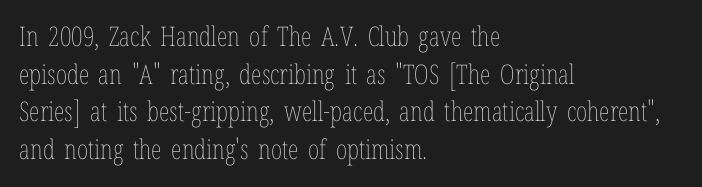
{"italic": "no", "bold": "no", "underline": "no", "align": "left", "line_spacing": "normal", "line_spacing_ratio": 1.39, "letter_spacing": "normal", "letter_spacing_em": 0.0, "glyph_px": 27}
